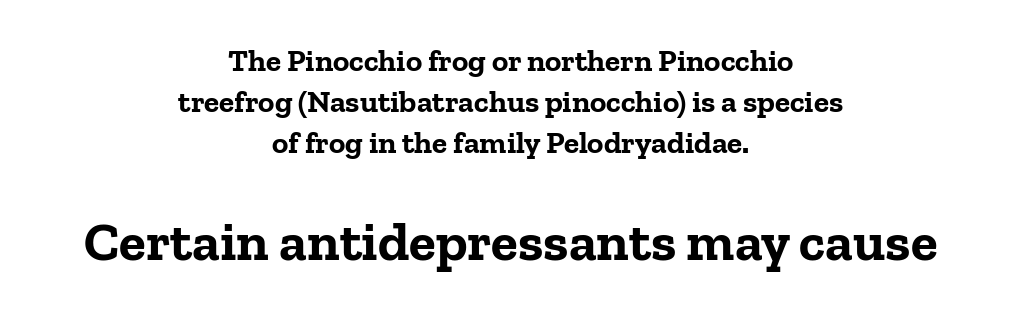
Q: Is the text bold? A: Yes.
Q: Is the text italic (slanted)? A: No, it is upright.
Q: Is the typeface a serif or a sans-serif typeface? A: Serif.
Q: Is the text underlined? A: No.
Q: How is the paragraph aligned? A: Centered.
Q: Is the spacing between letters normal or unusually wide? A: Normal.
Q: Is the spacing between lines tight, normal or loose? A: Normal.
Q: Which block of text is set in a larger size, the first (top) or the second (bottom)? A: The second (bottom) one.
Q: Width (condensed, normal, or wide)? A: Normal.
Q: Stroke contrast? A: Low.
Q: x-height? A: Medium.
Q: Monospaced? A: No.
